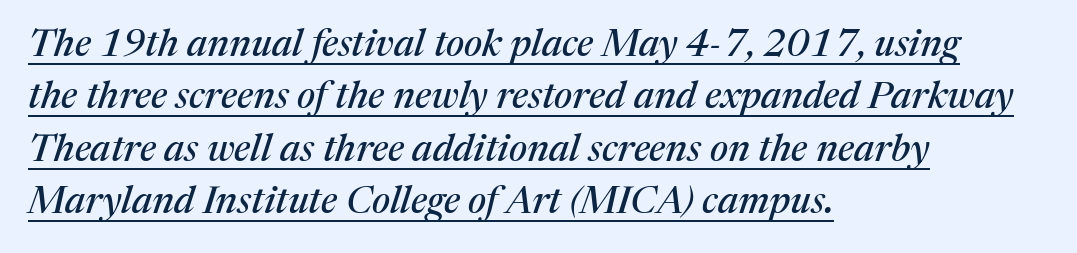
Q: Is the text italic (slanted)? A: Yes, it leans right by about 17 degrees.
Q: Is the typeface a serif or a sans-serif typeface? A: Serif.
Q: Is the text underlined? A: Yes.
Q: How is the paragraph aligned? A: Left-aligned.
Q: Is the spacing between letters normal or unusually wide? A: Normal.
Q: Is the spacing between lines tight, normal or loose? A: Normal.
Q: Width (condensed, normal, or wide)? A: Normal.
Q: Stroke contrast? A: Medium.
Q: x-height? A: Medium.
Q: Monospaced? A: No.
